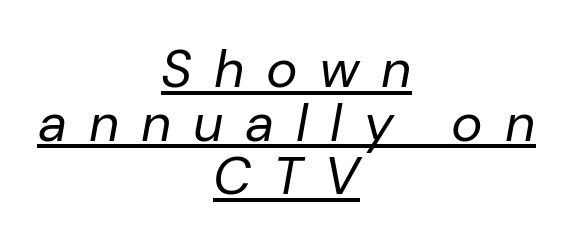
Interline gaps are noticeably narrow in this sample. Compared with undecorated copy, this sample adds a rule below the words. These lines are rendered in a variable-pitch font. If you drew a line through each stem, it would be angled. A quiet, ordinary-to-light weight characterises the typeface. The lines are quadded center.
